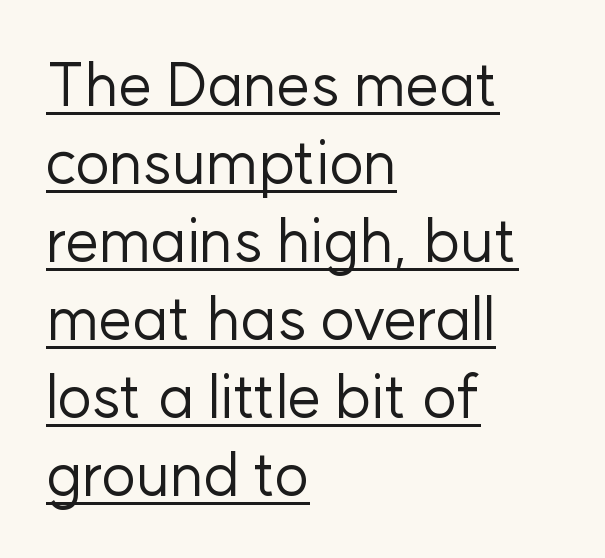
The image shows 60 px regular-weight sans-serif type, upright; set left-aligned, normal line spacing (1.3x), normal letter spacing, underlined; low stroke contrast and a medium x-height.
